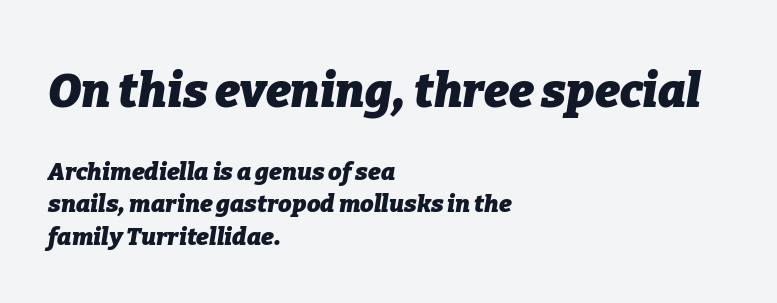
The image shows 47 px heavy type, italic (leaning right); set left-aligned, normal line spacing (1.35x), normal letter spacing, not underlined; the first (top) block is 1.96x larger; low stroke contrast and a medium x-height.
